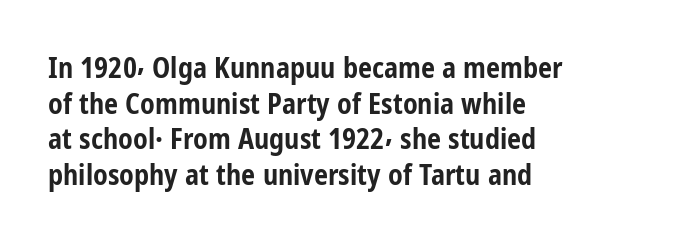
Q: Is the text bold? A: Yes.
Q: Is the text italic (slanted)? A: No, it is upright.
Q: Is the typeface a serif or a sans-serif typeface? A: Sans-serif.
Q: Is the text underlined? A: No.
Q: How is the paragraph aligned? A: Left-aligned.
Q: Is the spacing between letters normal or unusually wide? A: Normal.
Q: Is the spacing between lines tight, normal or loose? A: Normal.
Q: Width (condensed, normal, or wide)? A: Condensed.
Q: Stroke contrast? A: Low.
Q: x-height? A: Medium.
Q: Monospaced? A: No.
